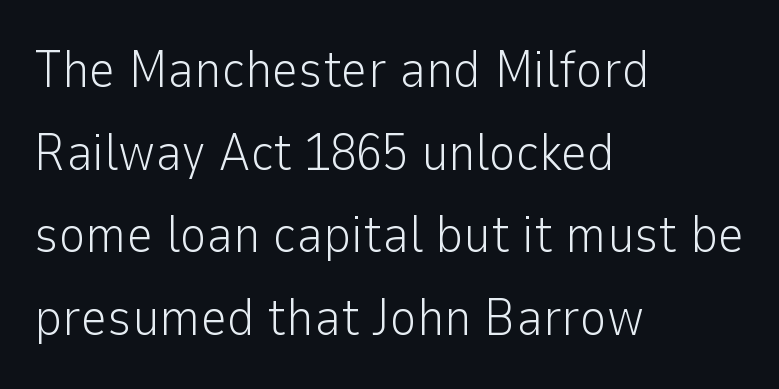
Q: Is the text bold? A: No.
Q: Is the text italic (slanted)? A: No, it is upright.
Q: Is the typeface a serif or a sans-serif typeface? A: Sans-serif.
Q: Is the text underlined? A: No.
Q: How is the paragraph aligned? A: Left-aligned.
Q: Is the spacing between letters normal or unusually wide? A: Normal.
Q: Is the spacing between lines tight, normal or loose? A: Normal.
Q: Width (condensed, normal, or wide)? A: Normal.
Q: Stroke contrast? A: Low.
Q: x-height? A: Medium.
Q: Monospaced? A: No.
